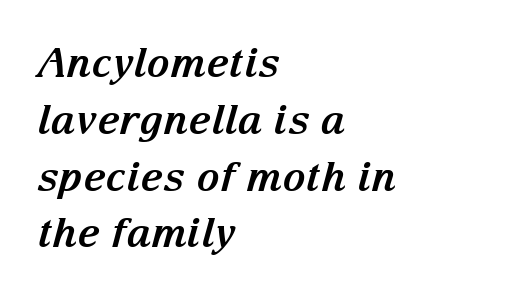
Caption: multi-line text, flush left, ragged right. The lettering tilts uniformly, giving the passage an italic look. In terms of letterspacing, this is plain default setting. Summary of vertical rhythm: regular, with standard interline spacing.
